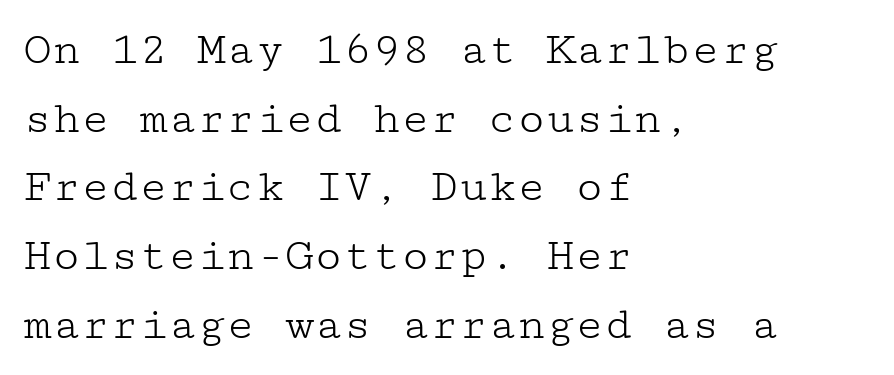
The image shows 48 px light, wide serif type, upright; set left-aligned, normal line spacing (1.43x), normal letter spacing, not underlined; low stroke contrast and a medium x-height.
